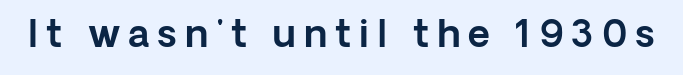
The image shows 38 px sans-serif type, upright; set unusually wide letter spacing (+0.21 em), not underlined; a medium x-height.
